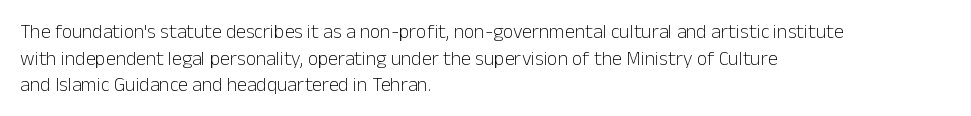
The image shows 20 px text type, upright; set left-aligned, normal line spacing (1.33x), normal letter spacing, not underlined.
